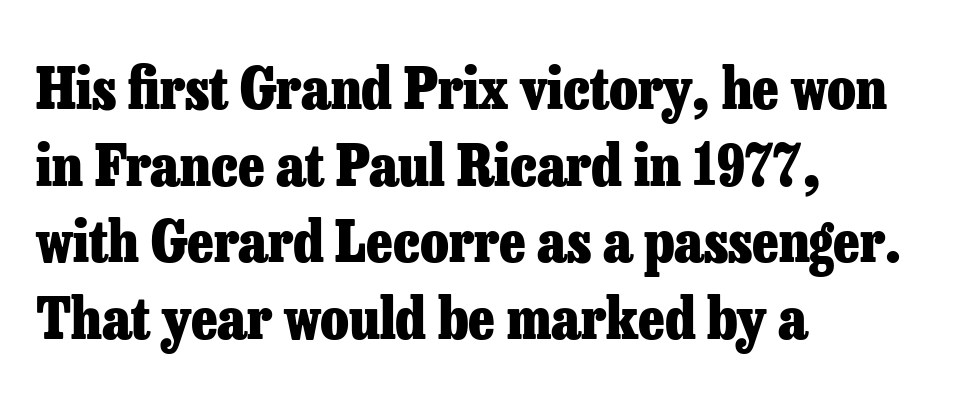
The text block is weighted toward the left margin, trailing off unevenly rightward. Stroke terminals: seriffed. Regarding leading, the lines here are spaced in the standard way. Bare-footed words on every line. The letterforms sit shoulder to shoulder at normal distance. Each letter keeps its own natural width here, so spacing adapts to shape.
